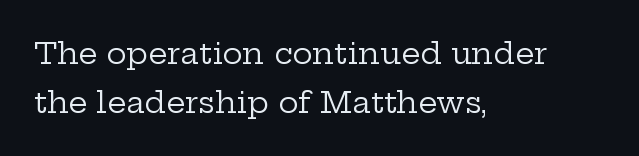
Q: Is the text bold? A: No.
Q: Is the text italic (slanted)? A: No, it is upright.
Q: Is the typeface a serif or a sans-serif typeface? A: Serif.
Q: Is the text underlined? A: No.
Q: How is the paragraph aligned? A: Left-aligned.
Q: Is the spacing between letters normal or unusually wide? A: Normal.
Q: Is the spacing between lines tight, normal or loose? A: Normal.
Q: Width (condensed, normal, or wide)? A: Wide.
Q: Stroke contrast? A: Low.
Q: x-height? A: Medium.
Q: Monospaced? A: No.
